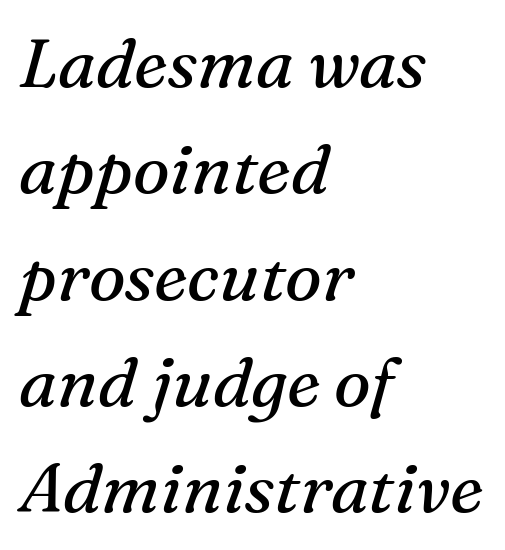
Q: Is the text bold? A: No.
Q: Is the text italic (slanted)? A: Yes, it leans right by about 16 degrees.
Q: Is the typeface a serif or a sans-serif typeface? A: Serif.
Q: Is the text underlined? A: No.
Q: How is the paragraph aligned? A: Left-aligned.
Q: Is the spacing between letters normal or unusually wide? A: Normal.
Q: Is the spacing between lines tight, normal or loose? A: Normal.
Q: Width (condensed, normal, or wide)? A: Normal.
Q: Stroke contrast? A: Medium.
Q: x-height? A: Medium.
Q: Monospaced? A: No.
